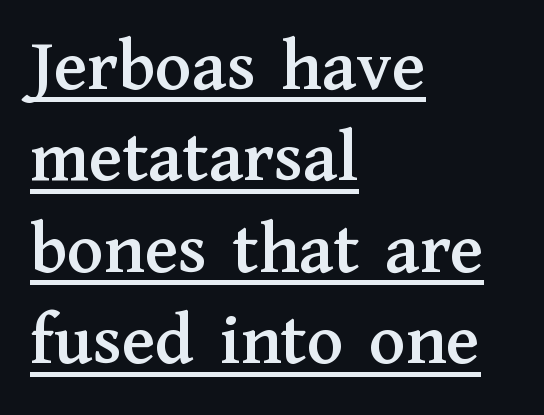
{"serif": "yes", "italic": "no", "width": "normal", "stroke_contrast": "medium", "x_height": "medium", "monospaced": "no", "underline": "yes", "align": "left", "line_spacing_ratio": 1.22, "letter_spacing": "normal", "letter_spacing_em": 0.0, "glyph_px": 75}
